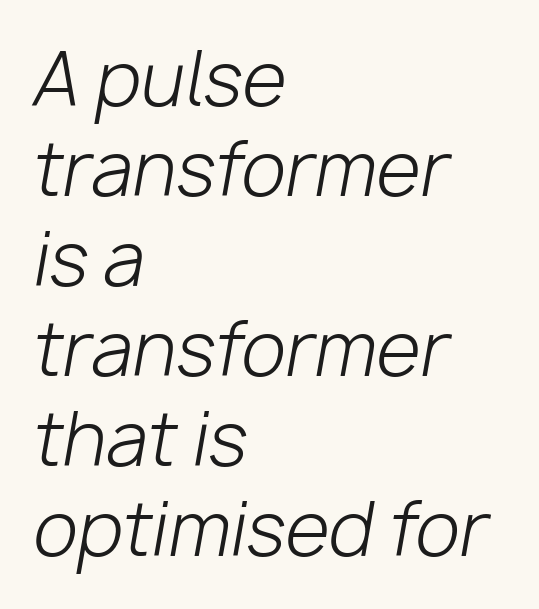
{"italic": "yes", "lean": "right", "slant_degrees": 10, "bold": "no", "weight": "light", "width": "normal", "stroke_contrast": "low", "x_height": "medium", "monospaced": "no", "underline": "no", "align": "left", "line_spacing": "normal", "line_spacing_ratio": 1.25, "letter_spacing": "normal", "letter_spacing_em": 0.0, "glyph_px": 72}
